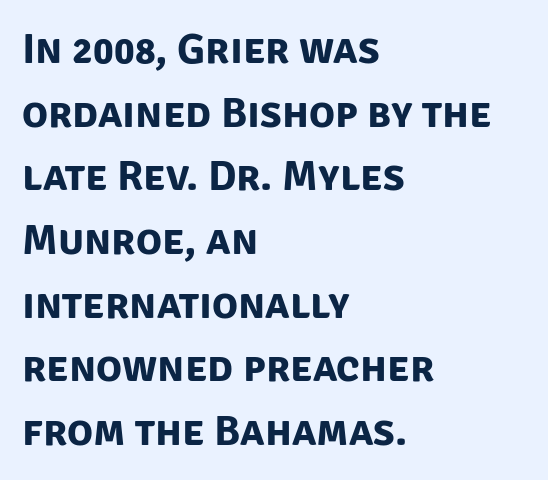
Look at the tracking — it's just the regular setting, nothing added. Look at the bottom of the vertical strokes: they stop flat, with no serifs. The words here are not underlined. This rendering uses left alignment, leaving the right contour irregular. Strong, thick strokes mark this as bold type. Quick note: interline space is typical.
